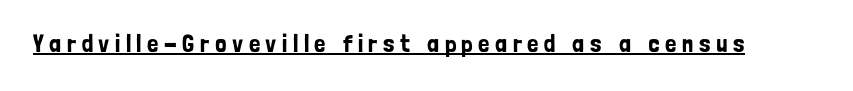
The image shows 25 px text type, upright; set unusually wide letter spacing (+0.22 em), underlined.
